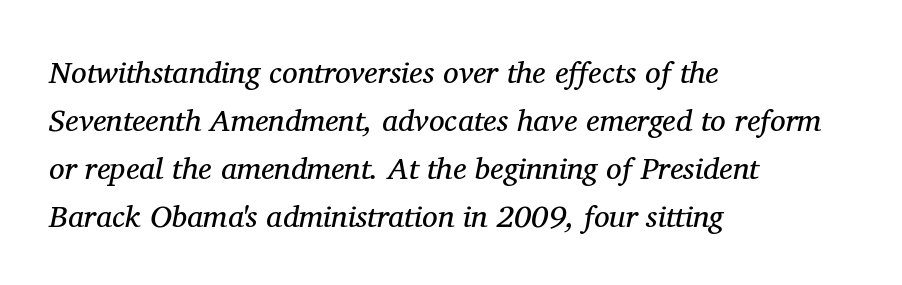
The image shows 31 px regular-weight serif type, italic (leaning right); set left-aligned, normal line spacing (1.55x), normal letter spacing, not underlined; medium stroke contrast and a medium x-height.
